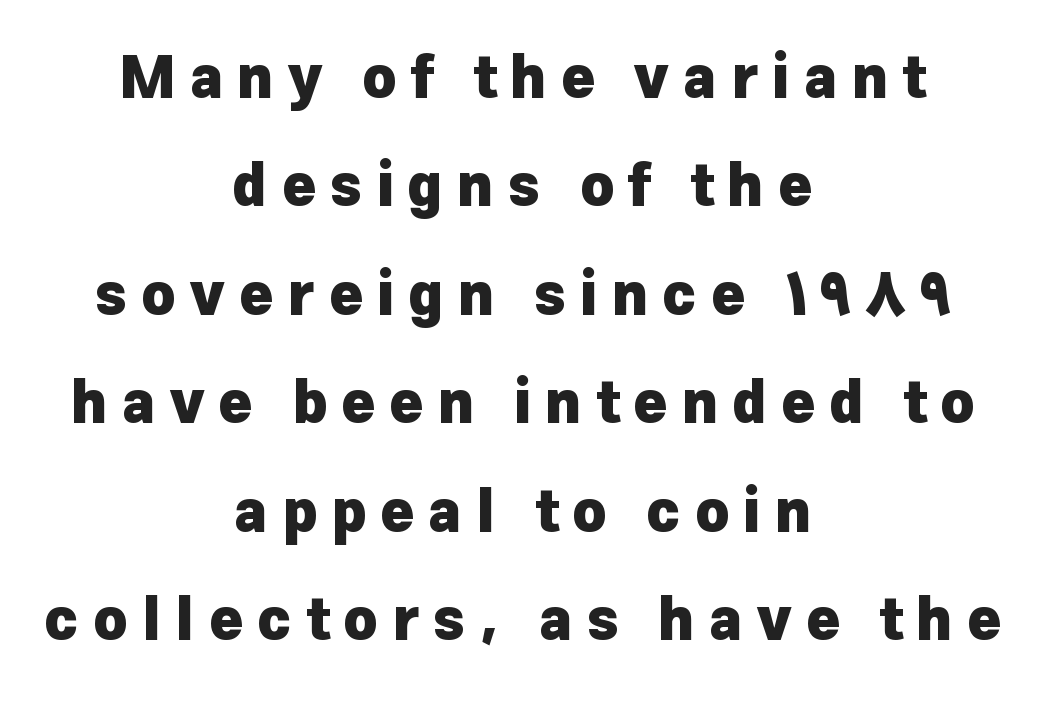
The image shows 58 px heavy sans-serif type, upright; set centered, line spacing 1.87x, unusually wide letter spacing (+0.24 em), not underlined; low stroke contrast and a medium x-height.
